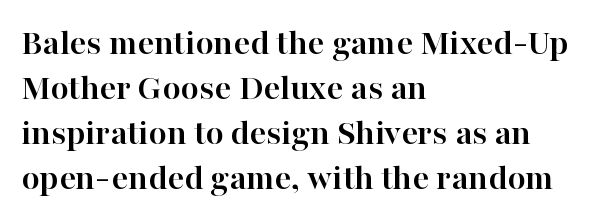
Q: Is the text bold? A: Yes.
Q: Is the text italic (slanted)? A: No, it is upright.
Q: Is the typeface a serif or a sans-serif typeface? A: Serif.
Q: Is the text underlined? A: No.
Q: How is the paragraph aligned? A: Left-aligned.
Q: Is the spacing between letters normal or unusually wide? A: Normal.
Q: Width (condensed, normal, or wide)? A: Normal.
Q: Stroke contrast? A: High.
Q: x-height? A: Medium.
Q: Monospaced? A: No.
